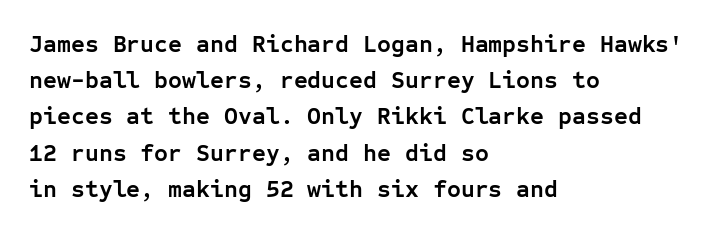
{"italic": "no", "bold": "yes", "underline": "no", "align": "left", "line_spacing": "normal", "line_spacing_ratio": 1.51, "letter_spacing": "normal", "letter_spacing_em": 0.0, "glyph_px": 24}
